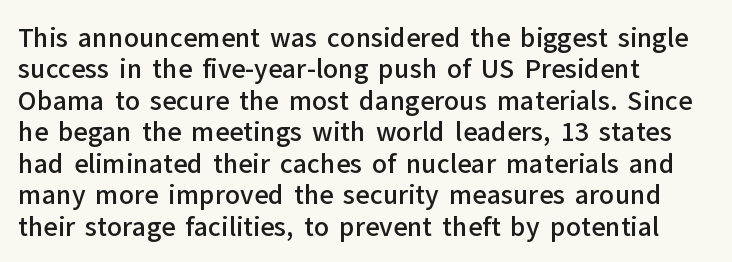
Has an underline been added? It has not. Nobody touched the tracking dial on this one. The rendering uses a semibold face; strokes are thickened but not to full bold. Style check: upright. Normally led — the rows are evenly, conventionally spaced.
